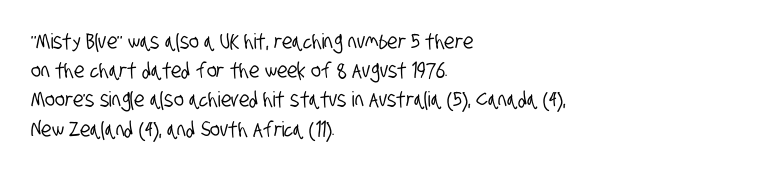
{"underline": "no", "align": "left", "line_spacing": "normal", "line_spacing_ratio": 1.39, "letter_spacing": "normal", "letter_spacing_em": 0.0, "glyph_px": 21}
